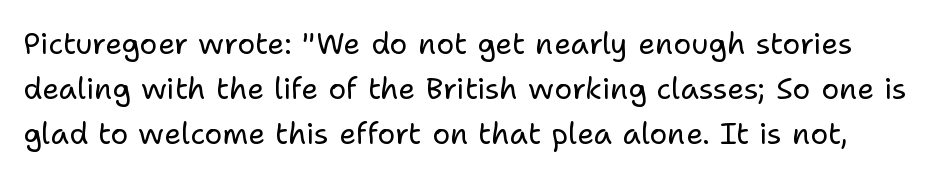
The image shows 30 px regular-weight sans-serif type, upright; set normal line spacing (1.5x), normal letter spacing, not underlined; low stroke contrast and a medium x-height.
